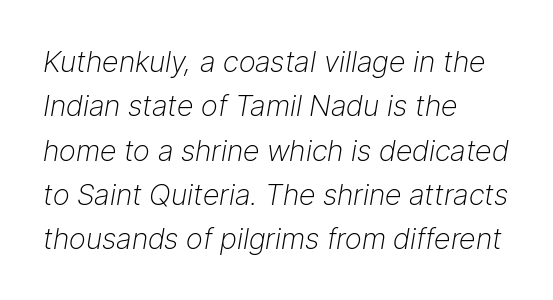
Observe the ordinary spacing: letters are neighbours, not strangers. The block of text has a typical density, with ordinary space between rows. Slant detected: the letters are inclined. Quick note: underline off. This sample is left-justified, so line endings fall wherever the words run out. The passage shown is typed in a proportional face where columns would drift.
